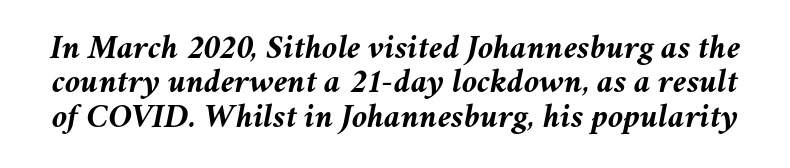
The image shows 35 px semibold type, italic (leaning right); set tight line spacing (0.98x), normal letter spacing, not underlined; medium stroke contrast and a medium x-height.
